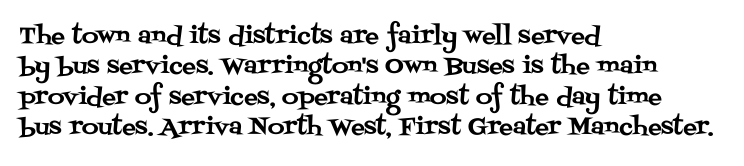
The face used here is rendered with its standard letterfit. These lines are set flush left with a ragged right edge. The glyphs are unaccompanied by any horizontal stroke below them. Normally led — the rows are evenly, conventionally spaced. Do the letters lean? They stand straight.
